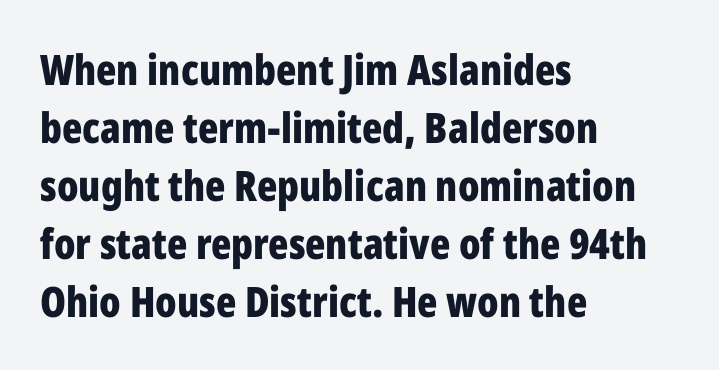
The image shows 42 px bold, condensed sans-serif type, upright; set left-aligned, normal line spacing (1.38x), normal letter spacing, not underlined; low stroke contrast and a medium x-height.
